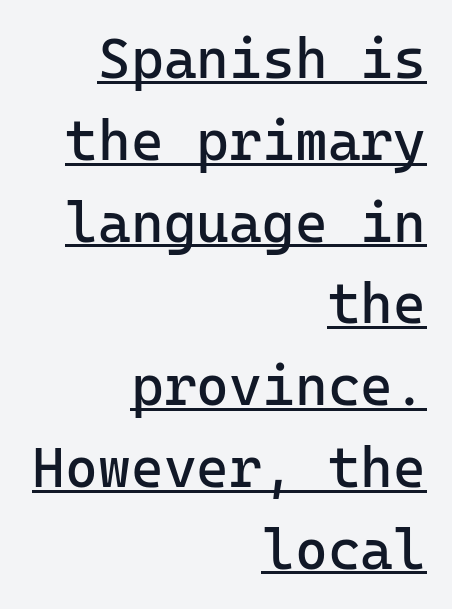
Each new line begins a customary step beneath the previous one. This sample has the even, mechanical cadence of fixed-width lettering. Typographically, this falls in the sans-serif category. The face looks like a standard text weight, possibly lighter.
